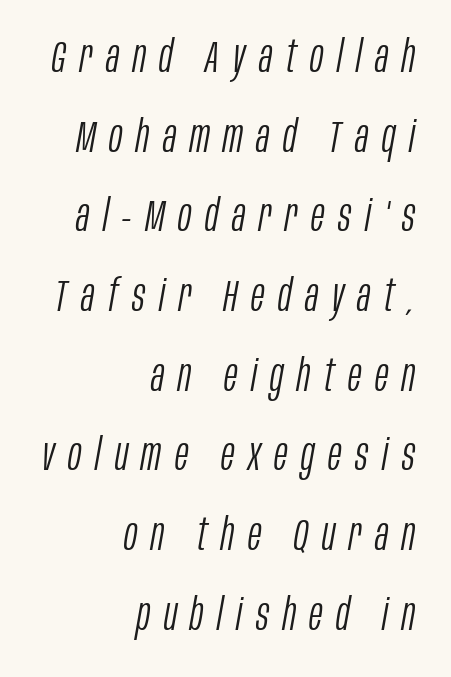
Q: Is the text bold? A: No.
Q: Is the text italic (slanted)? A: Yes, it leans right by about 10 degrees.
Q: Is the text underlined? A: No.
Q: How is the paragraph aligned? A: Right-aligned.
Q: Is the spacing between letters normal or unusually wide? A: Unusually wide.
Q: Width (condensed, normal, or wide)? A: Condensed.
Q: Stroke contrast? A: Low.
Q: x-height? A: Large.
Q: Monospaced? A: No.
